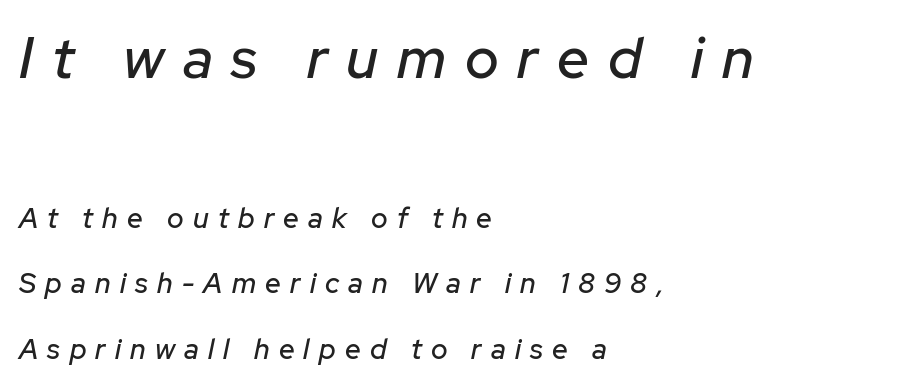
The image shows 57 px text type, italic (leaning right); set left-aligned, loose line spacing (2.35x), unusually wide letter spacing (+0.33 em), not underlined; the first (top) block is 2.04x larger; low stroke contrast and a medium x-height.
